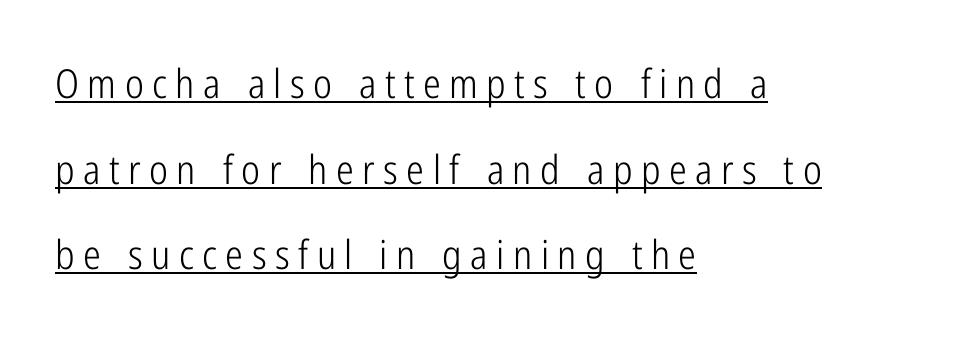
{"serif": "no", "italic": "no", "bold": "no", "weight": "light", "width": "condensed", "stroke_contrast": "low", "x_height": "medium", "monospaced": "no", "underline": "yes", "align": "left", "line_spacing": "loose", "line_spacing_ratio": 2.14, "letter_spacing": "wide", "letter_spacing_em": 0.21, "glyph_px": 40}
